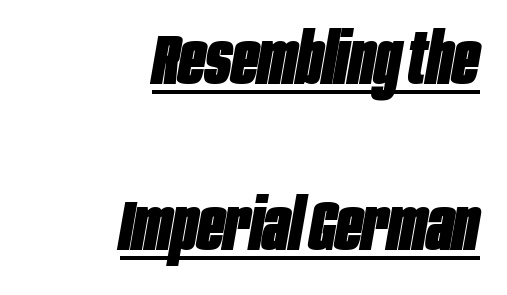
{"italic": "yes", "lean": "right", "slant_degrees": 10, "bold": "yes", "weight": "heavy", "width": "condensed", "stroke_contrast": "low", "x_height": "large", "monospaced": "no", "underline": "yes", "align": "right", "line_spacing": "loose", "line_spacing_ratio": 2.37, "letter_spacing": "normal", "letter_spacing_em": 0.0, "glyph_px": 70}
